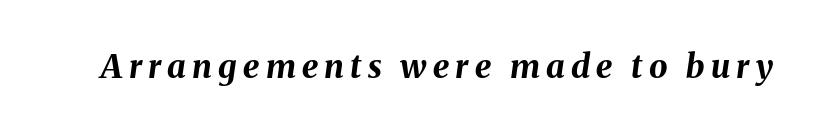
Q: Is the text bold? A: Yes.
Q: Is the text italic (slanted)? A: Yes, it leans right by about 8 degrees.
Q: Is the text underlined? A: No.
Q: Width (condensed, normal, or wide)? A: Normal.
Q: Stroke contrast? A: Medium.
Q: x-height? A: Medium.
Q: Monospaced? A: No.
